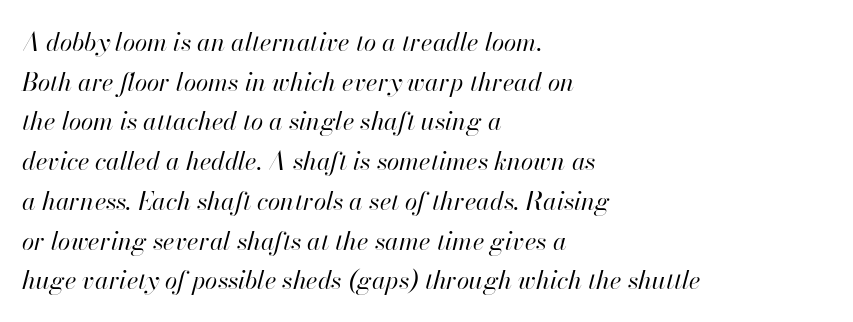
The image shows 25 px text type, italic (leaning right); set left-aligned, normal line spacing (1.59x), normal letter spacing, not underlined.
